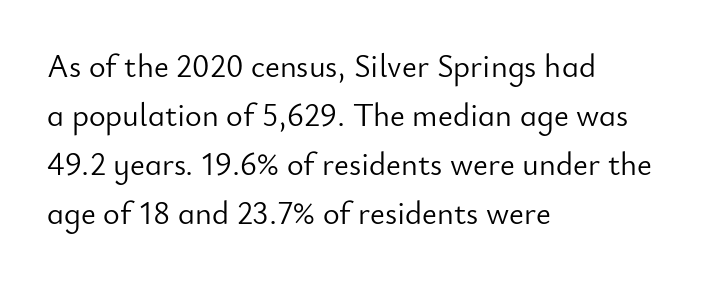
The image shows 32 px light sans-serif type, upright; set left-aligned, normal line spacing (1.53x), normal letter spacing, not underlined; low stroke contrast and a small x-height.
